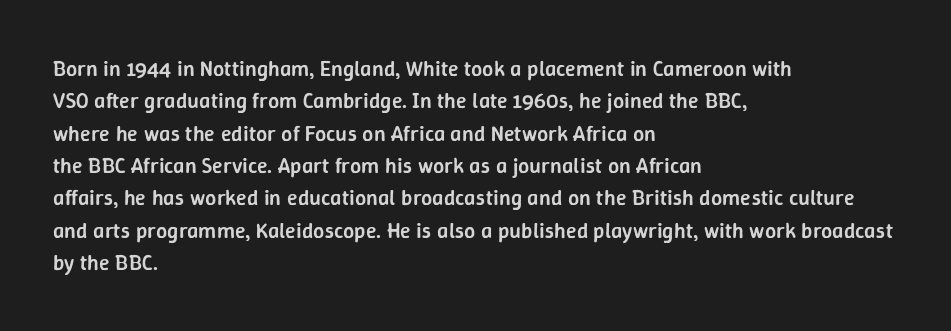
Q: Is the text bold? A: Semi-bold.
Q: Is the text italic (slanted)? A: No, it is upright.
Q: Is the text underlined? A: No.
Q: How is the paragraph aligned? A: Left-aligned.
Q: Is the spacing between letters normal or unusually wide? A: Normal.
Q: Is the spacing between lines tight, normal or loose? A: Normal.
